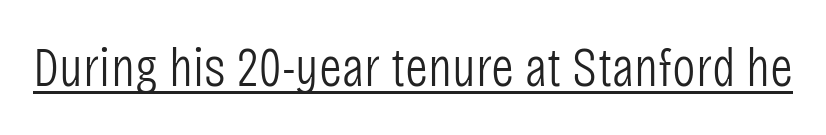
{"serif": "no", "italic": "no", "bold": "no", "weight": "light", "width": "condensed", "stroke_contrast": "low", "x_height": "large", "monospaced": "no", "underline": "yes", "letter_spacing": "normal", "letter_spacing_em": 0.0, "glyph_px": 56}
